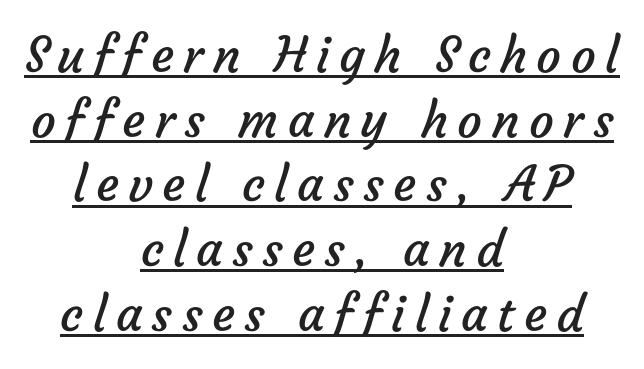
{"serif": "no", "bold": "no", "weight": "regular", "width": "normal", "stroke_contrast": "low", "x_height": "medium", "monospaced": "no", "underline": "yes", "align": "center", "line_spacing": "normal", "line_spacing_ratio": 1.32, "glyph_px": 49}
